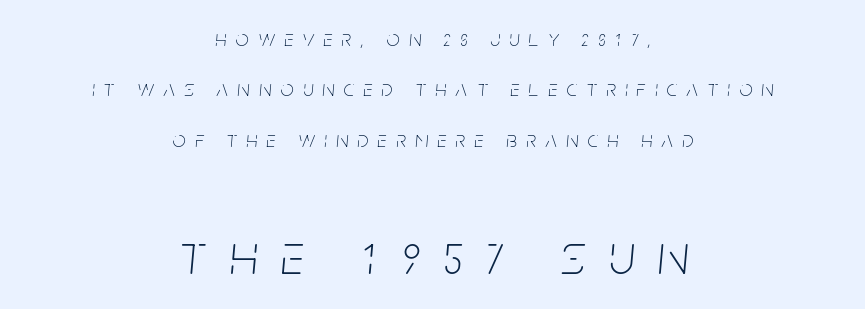
The image shows 58 px thin, condensed type, italic (leaning right); set centered, loose line spacing (2.19x), unusually wide letter spacing (+0.41 em), not underlined; the second (bottom) block is 2.52x larger; low stroke contrast and a large x-height.
